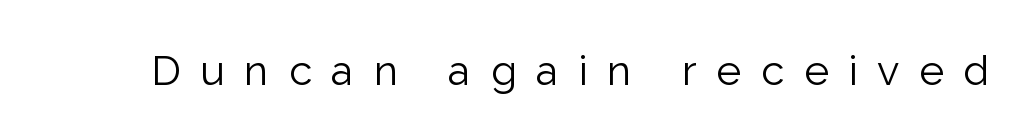
Proportional: the letters do not fall into vertical columns. The letters carry no serifs — their stems end cleanly without finishing strokes. Does extra space separate the letters? Yes, quite a lot of it. The lettering holds an erect, upright posture throughout.
